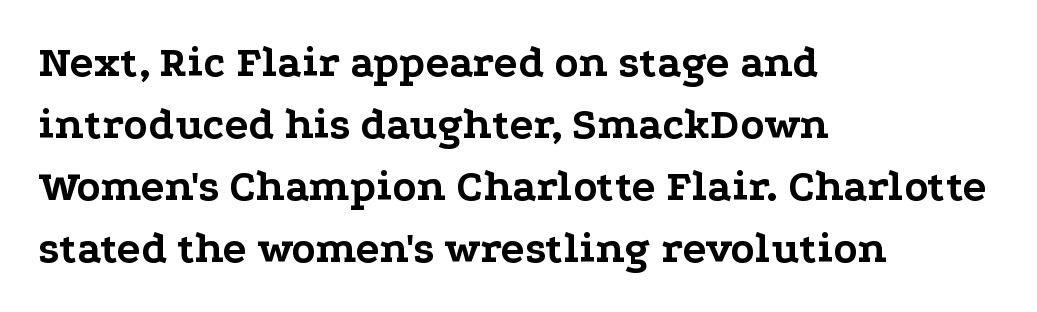
Q: Is the text bold? A: Yes.
Q: Is the text italic (slanted)? A: No, it is upright.
Q: Is the typeface a serif or a sans-serif typeface? A: Serif.
Q: Is the text underlined? A: No.
Q: How is the paragraph aligned? A: Left-aligned.
Q: Is the spacing between letters normal or unusually wide? A: Normal.
Q: Is the spacing between lines tight, normal or loose? A: Normal.
Q: Width (condensed, normal, or wide)? A: Wide.
Q: Stroke contrast? A: Low.
Q: x-height? A: Medium.
Q: Monospaced? A: No.
